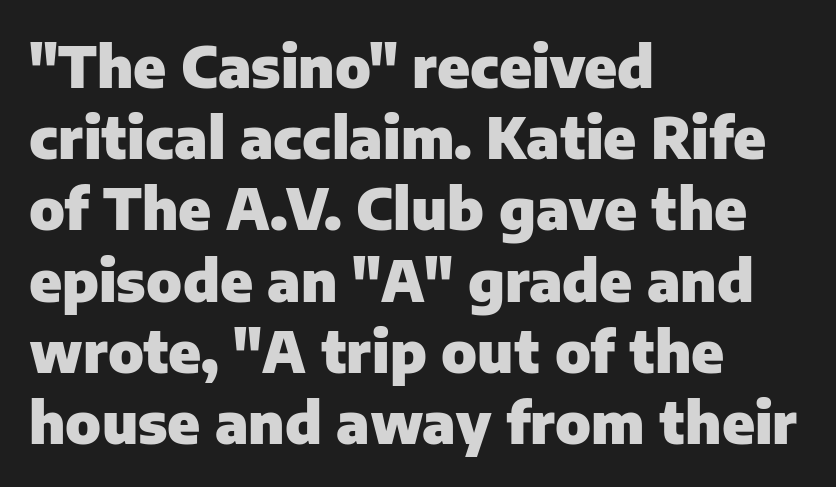
Q: Is the text bold? A: Yes.
Q: Is the text italic (slanted)? A: No, it is upright.
Q: Is the typeface a serif or a sans-serif typeface? A: Sans-serif.
Q: Is the text underlined? A: No.
Q: How is the paragraph aligned? A: Left-aligned.
Q: Is the spacing between letters normal or unusually wide? A: Normal.
Q: Is the spacing between lines tight, normal or loose? A: Normal.
Q: Width (condensed, normal, or wide)? A: Normal.
Q: Stroke contrast? A: Low.
Q: x-height? A: Medium.
Q: Monospaced? A: No.
